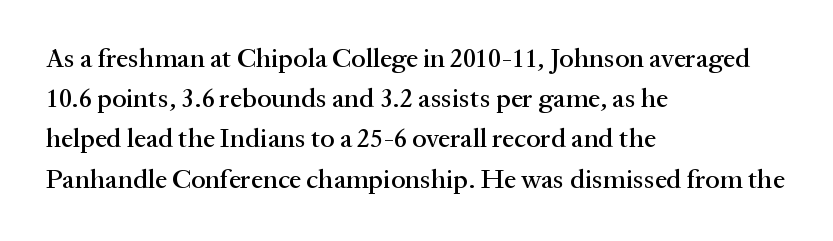
The image shows 27 px text type, upright; set left-aligned, normal line spacing (1.49x), normal letter spacing, not underlined.
